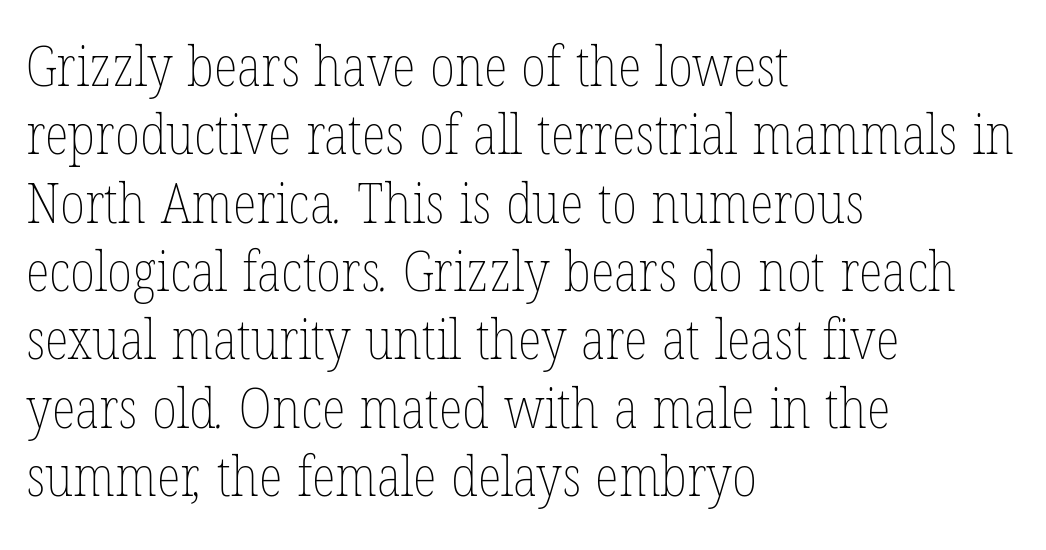
Nothing unusual about the tracking: characters are spaced as the font intends. Visually the block forms a straight wall on the left and a jagged coastline on the right. This reads as an unemphasized weight, regular at the heaviest. The face used here is proportionally spaced, like ordinary book or web type. Descenders hang freely into open space.
